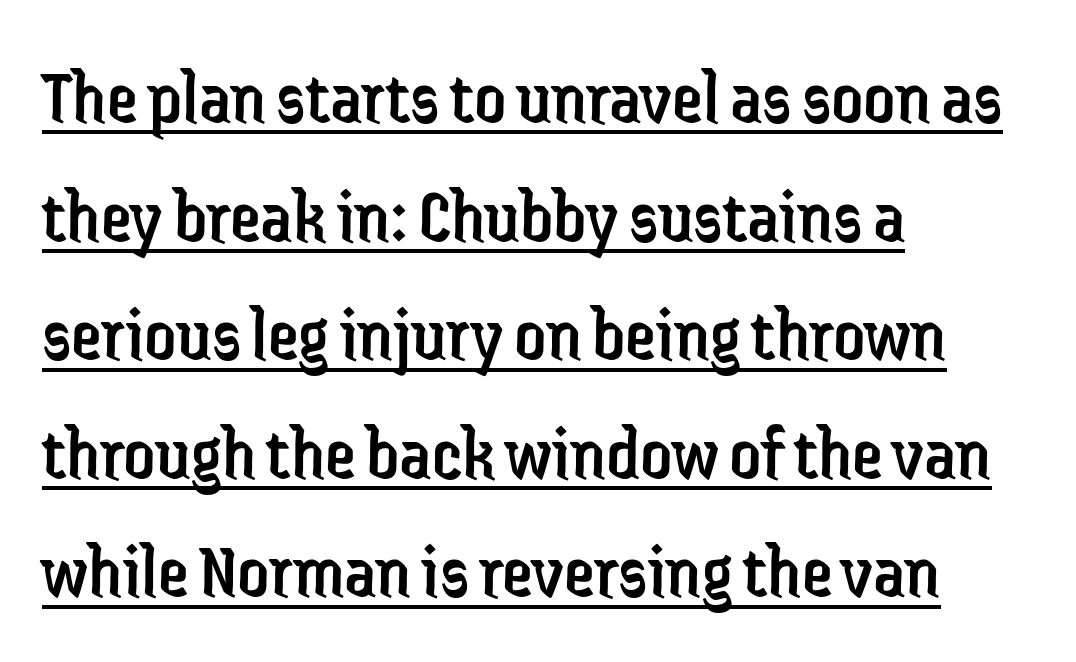
Q: Is the text bold? A: No.
Q: Is the text italic (slanted)? A: No, it is upright.
Q: Is the typeface a serif or a sans-serif typeface? A: Sans-serif.
Q: Is the text underlined? A: Yes.
Q: How is the paragraph aligned? A: Left-aligned.
Q: Is the spacing between letters normal or unusually wide? A: Normal.
Q: Is the spacing between lines tight, normal or loose? A: Normal.
Q: Width (condensed, normal, or wide)? A: Condensed.
Q: Stroke contrast? A: Low.
Q: x-height? A: Medium.
Q: Monospaced? A: No.
